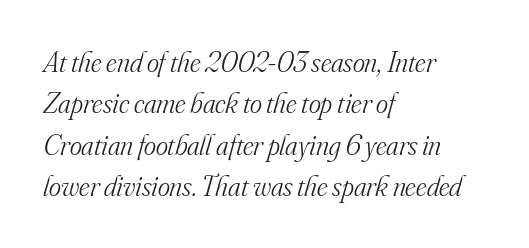
Q: Is the text bold? A: No.
Q: Is the text italic (slanted)? A: Yes, it leans right by about 16 degrees.
Q: Is the typeface a serif or a sans-serif typeface? A: Serif.
Q: Is the text underlined? A: No.
Q: How is the paragraph aligned? A: Left-aligned.
Q: Is the spacing between letters normal or unusually wide? A: Normal.
Q: Is the spacing between lines tight, normal or loose? A: Normal.
Q: Width (condensed, normal, or wide)? A: Normal.
Q: Stroke contrast? A: Medium.
Q: x-height? A: Small.
Q: Monospaced? A: No.
